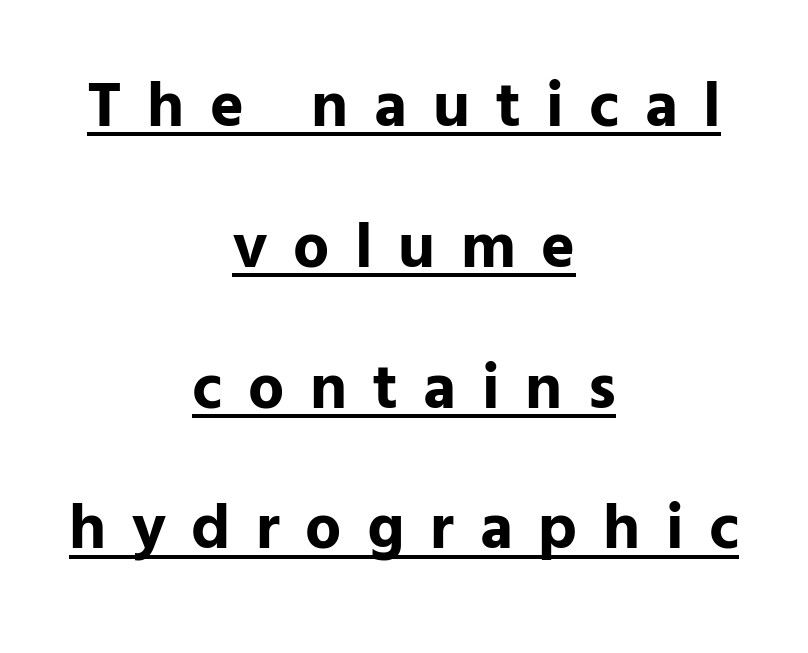
The image shows 64 px bold sans-serif type, upright; set centered, loose line spacing (2.2x), unusually wide letter spacing (+0.4 em), underlined; low stroke contrast and a medium x-height.
